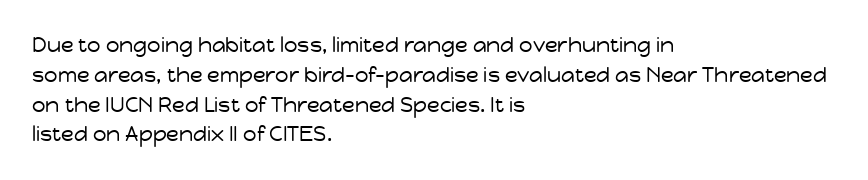
{"italic": "no", "bold": "no", "underline": "no", "align": "left", "line_spacing": "normal", "line_spacing_ratio": 1.42, "letter_spacing": "normal", "letter_spacing_em": 0.0, "glyph_px": 21}
